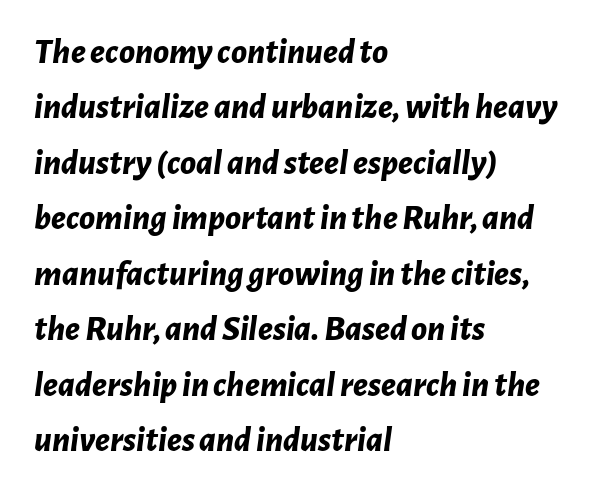
{"italic": "yes", "lean": "right", "slant_degrees": 7, "bold": "yes", "weight": "bold", "width": "normal", "stroke_contrast": "low", "x_height": "medium", "monospaced": "no", "underline": "no", "align": "left", "line_spacing": "normal", "line_spacing_ratio": 1.54, "letter_spacing": "normal", "letter_spacing_em": 0.0, "glyph_px": 36}
